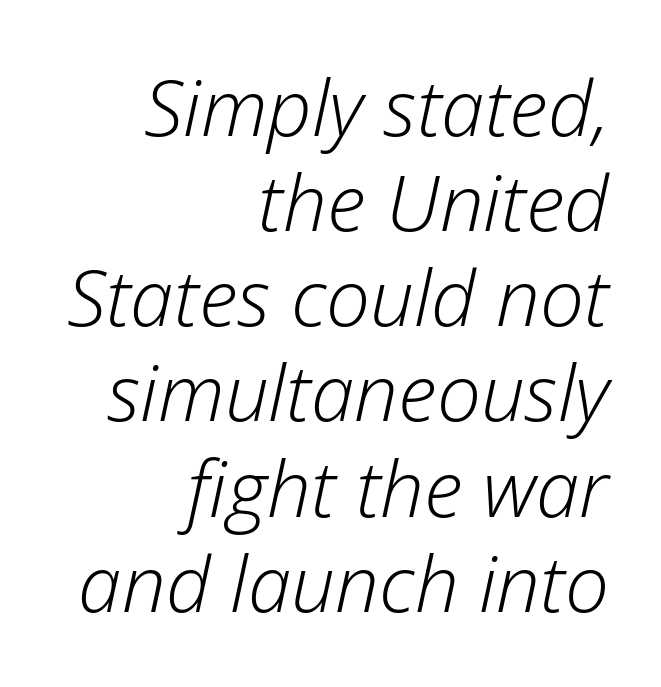
{"italic": "yes", "lean": "right", "slant_degrees": 12, "bold": "no", "weight": "light", "width": "normal", "stroke_contrast": "low", "x_height": "medium", "monospaced": "no", "underline": "no", "align": "right", "line_spacing_ratio": 1.22, "letter_spacing": "normal", "letter_spacing_em": 0.0, "glyph_px": 78}
